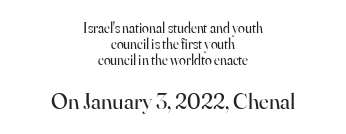
{"italic": "no", "bold": "no", "underline": "no", "align": "center", "line_spacing": "tight", "line_spacing_ratio": 1.15, "letter_spacing": "normal", "letter_spacing_em": 0.0, "larger_block": "second", "size_ratio": 1.64, "glyph_px": 23}
